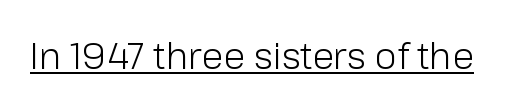
{"serif": "no", "italic": "no", "bold": "no", "weight": "light", "width": "normal", "stroke_contrast": "low", "x_height": "medium", "monospaced": "no", "underline": "yes", "letter_spacing": "normal", "letter_spacing_em": 0.0, "glyph_px": 36}
